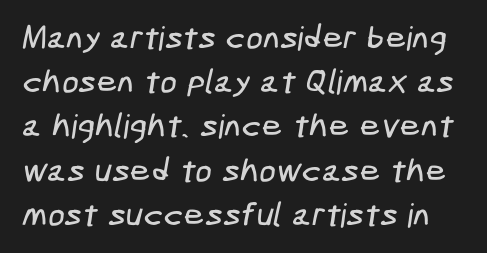
A normal amount of white space separates one row of letters from the next. Descenders are the only things crossing below the line. Each word holds together tightly as a unit, with standard inter-letter gaps. This is sans-serif lettering, the kind often seen on screens and signage.
